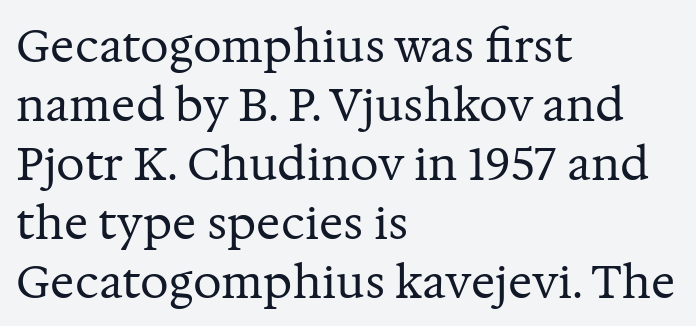
There is no visible air inserted between adjacent glyphs. The type sits square on the baseline with zero lean. Font category for this specimen: serif. A normal amount of white space separates one row of letters from the next. The area under the type is left untouched.
